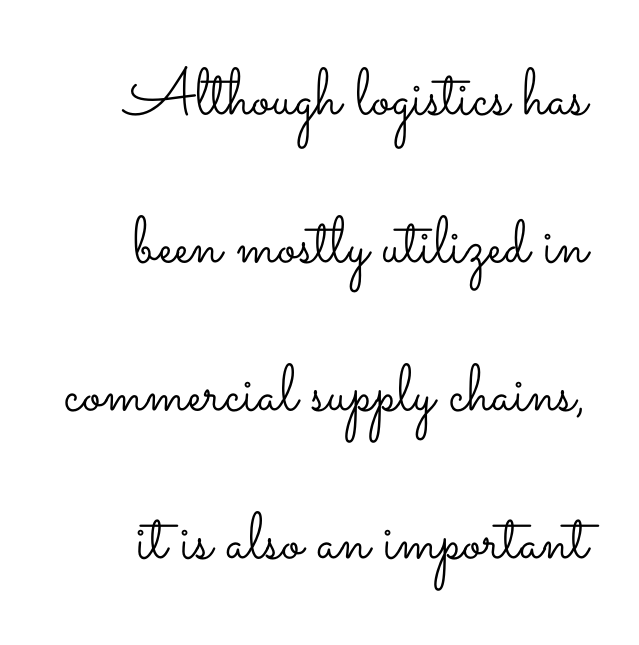
Note the varied advance widths — an 'i' is clearly narrower than an 'm'. Weight: regular or lighter. Has an underline been added? It has not. Baseline-to-baseline distance is far greater than the letter height.
